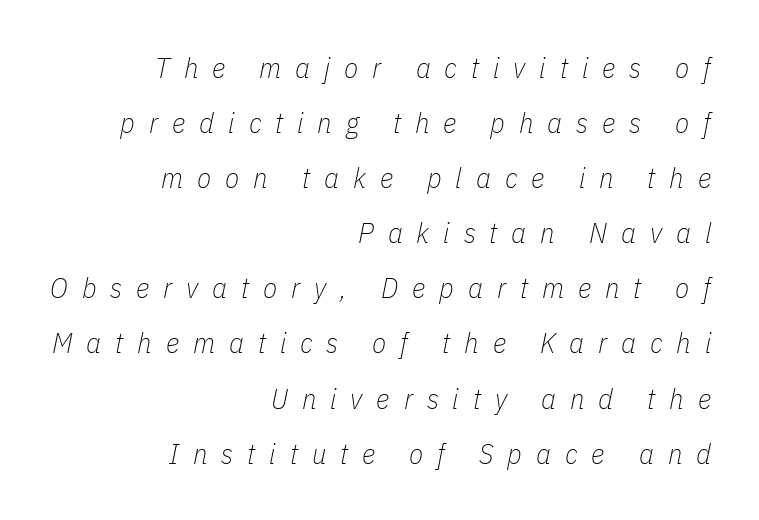
{"italic": "yes", "lean": "right", "slant_degrees": 11, "bold": "no", "weight": "thin", "width": "condensed", "stroke_contrast": "low", "x_height": "medium", "monospaced": "no", "underline": "no", "align": "right", "line_spacing": "loose", "line_spacing_ratio": 1.9, "letter_spacing": "wide", "letter_spacing_em": 0.48, "glyph_px": 29}
